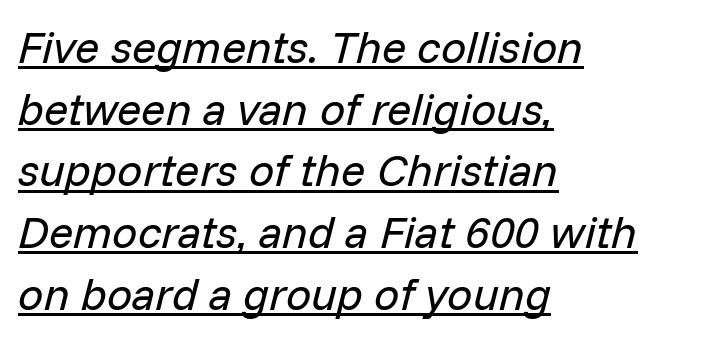
The image shows 45 px regular-weight type, italic (leaning right); set left-aligned, normal line spacing (1.37x), normal letter spacing, underlined; low stroke contrast and a medium x-height.
